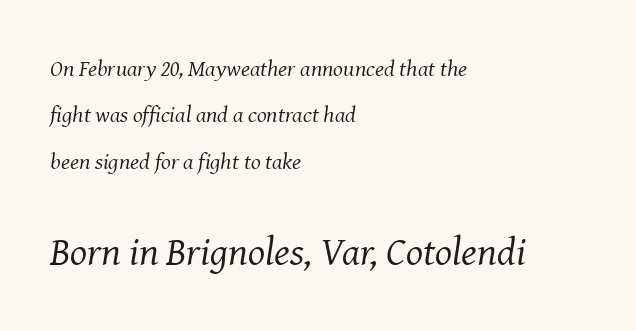
Observe the lean: these are italic letterforms. The passage shown is typeset with a serif family. How are the letters spaced? Ordinarily, with no added tracking. No heavy texture on the line: the type isn't bold. Interline gaps are noticeably wide in this sample.
